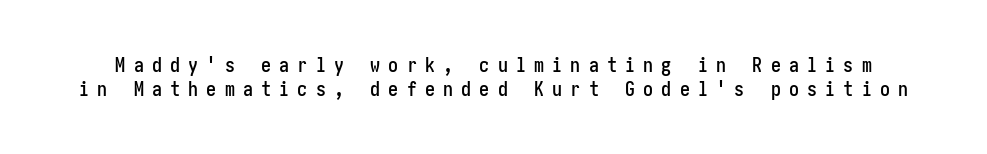
A roman cut, with each character standing at attention. Short note: letters widely spaced. Only glyphs here, with clear space below each row.
